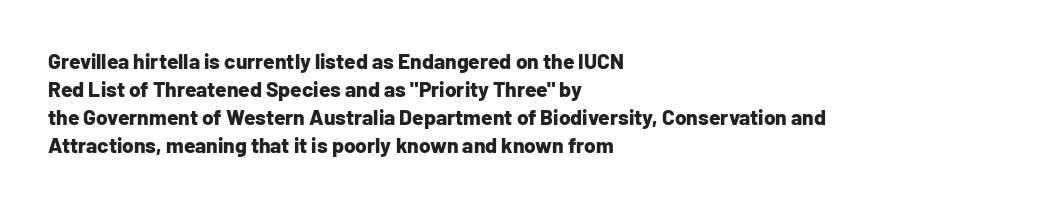
{"italic": "no", "bold": "yes", "underline": "no", "align": "left", "line_spacing": "normal", "line_spacing_ratio": 1.34, "letter_spacing": "normal", "letter_spacing_em": 0.0, "glyph_px": 21}
